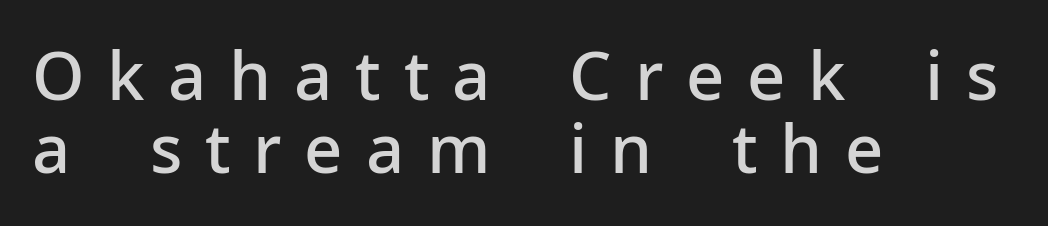
{"serif": "no", "italic": "no", "bold": "semi", "weight": "semibold", "width": "normal", "stroke_contrast": "low", "x_height": "medium", "monospaced": "no", "underline": "no", "align": "left", "line_spacing": "tight", "line_spacing_ratio": 1.09, "letter_spacing": "wide", "letter_spacing_em": 0.34, "glyph_px": 67}
